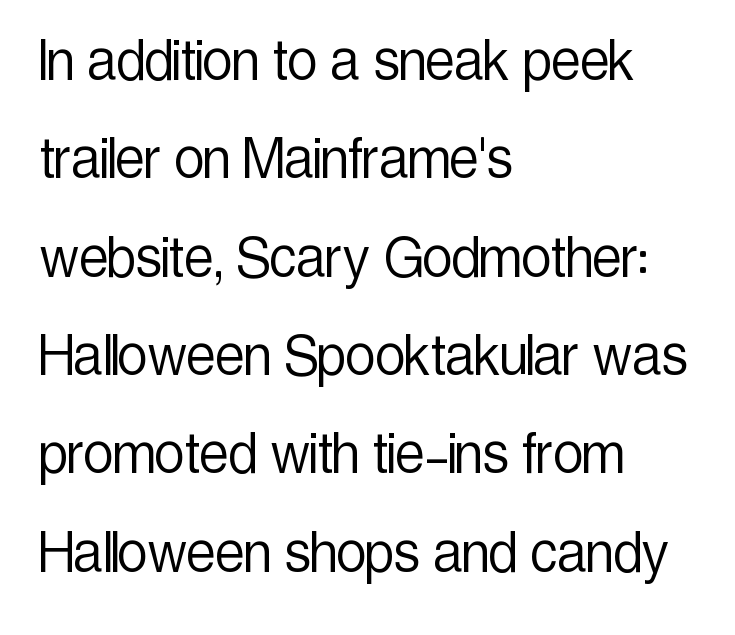
The typeface has the unassuming heft of standard copy or less. Letters rest on an invisible, unmarked baseline. Unlike a traditional serif, this face leaves its strokes unadorned. Quick note: not italic, upright. These lines sit exactly where default settings would place them. The face used here is proportionally spaced, like ordinary book or web type.
